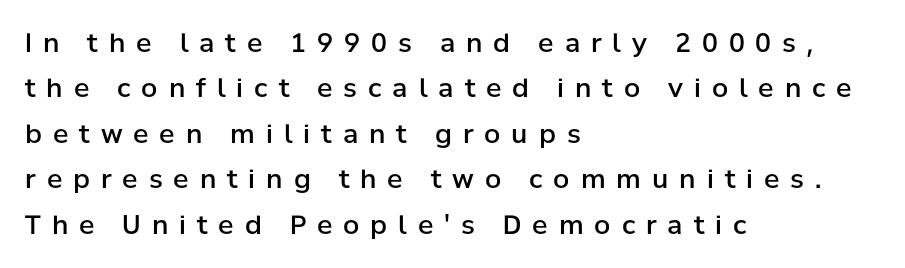
{"italic": "no", "bold": "semi", "underline": "no", "align": "left", "line_spacing_ratio": 1.75, "letter_spacing": "wide", "letter_spacing_em": 0.42, "glyph_px": 26}
